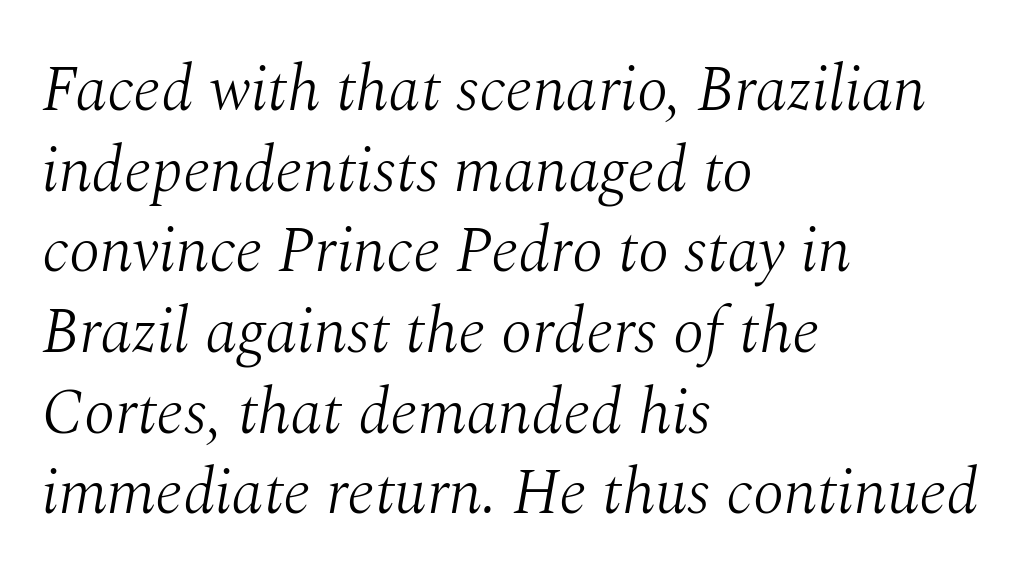
{"serif": "yes", "italic": "yes", "lean": "right", "slant_degrees": 10, "bold": "no", "weight": "light", "width": "normal", "stroke_contrast": "medium", "x_height": "medium", "monospaced": "no", "underline": "no", "align": "left", "line_spacing": "normal", "line_spacing_ratio": 1.26, "letter_spacing": "normal", "letter_spacing_em": 0.0, "glyph_px": 64}
